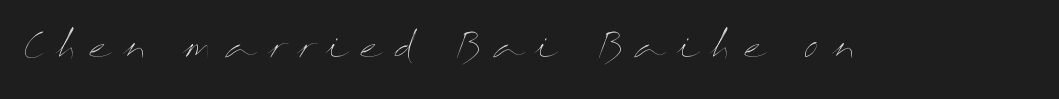
The font sits on the lighter half of the weight spectrum, regular included. The zone under the glyphs is completely vacant. The passage shown is typed in a proportional face where columns would drift. The gaps between neighbouring characters are conspicuously large.
